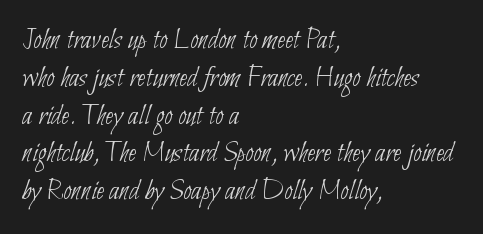
Q: Is the text bold? A: No.
Q: Is the typeface a serif or a sans-serif typeface? A: Sans-serif.
Q: Is the text underlined? A: No.
Q: How is the paragraph aligned? A: Left-aligned.
Q: Is the spacing between letters normal or unusually wide? A: Normal.
Q: Is the spacing between lines tight, normal or loose? A: Normal.
Q: Width (condensed, normal, or wide)? A: Condensed.
Q: Stroke contrast? A: Low.
Q: x-height? A: Small.
Q: Monospaced? A: No.
